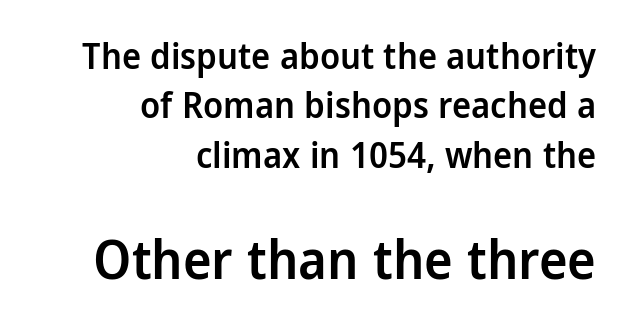
Q: Is the text bold? A: Semi-bold.
Q: Is the text italic (slanted)? A: No, it is upright.
Q: Is the typeface a serif or a sans-serif typeface? A: Sans-serif.
Q: Is the text underlined? A: No.
Q: How is the paragraph aligned? A: Right-aligned.
Q: Is the spacing between letters normal or unusually wide? A: Normal.
Q: Is the spacing between lines tight, normal or loose? A: Normal.
Q: Which block of text is set in a larger size, the first (top) or the second (bottom)? A: The second (bottom) one.
Q: Width (condensed, normal, or wide)? A: Normal.
Q: Stroke contrast? A: Low.
Q: x-height? A: Medium.
Q: Monospaced? A: No.
